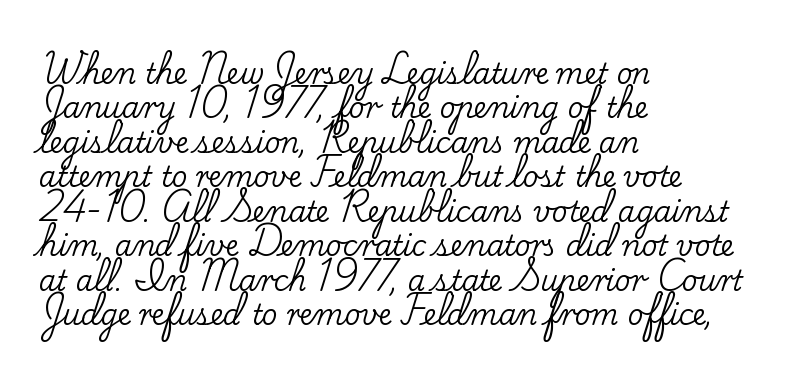
These lines are rendered in a variable-pitch font. Regarding serifs, this sample has them. Notice how the passage keeps a crisp vertical edge on the left only.
